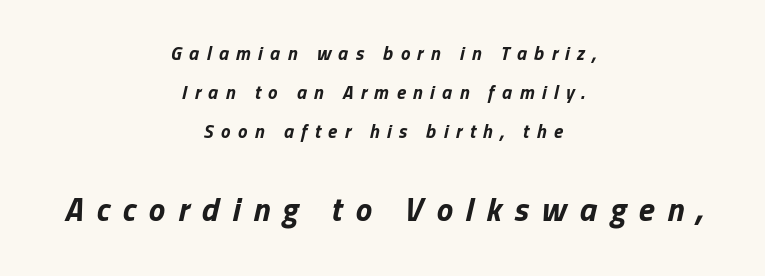
The block of text is sparse from top to bottom, with ample space between rows. Here the glyphs are tracked loosely, breaking word shapes into spaced letters. The passage shown is typed in a proportional face where columns would drift. The gap between lines stays unmarked. Whoever set this made the second block the dominant, larger element.
